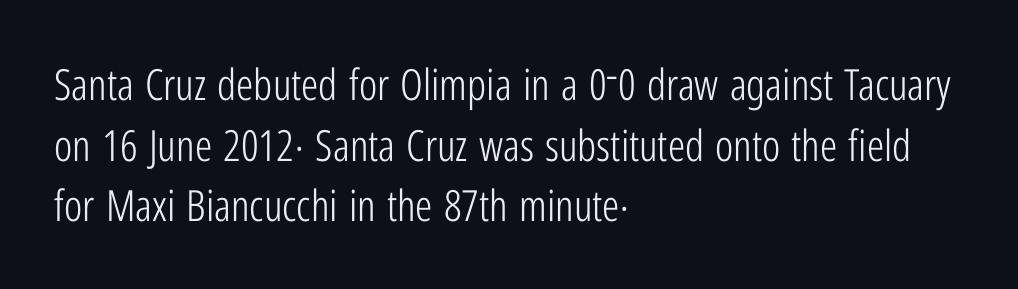
The image shows 43 px light, condensed sans-serif type, upright; set left-aligned, normal line spacing (1.41x), normal letter spacing, not underlined; low stroke contrast and a medium x-height.
